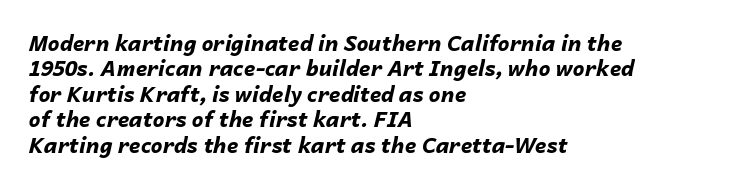
Q: Is the text bold? A: Yes.
Q: Is the text italic (slanted)? A: Yes, it leans right by about 14 degrees.
Q: Is the text underlined? A: No.
Q: How is the paragraph aligned? A: Left-aligned.
Q: Is the spacing between letters normal or unusually wide? A: Normal.
